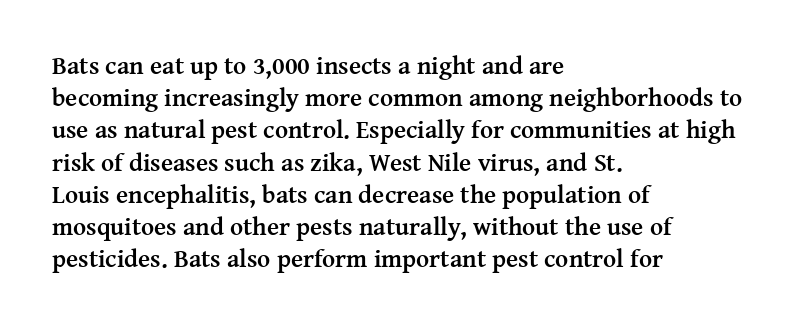
Q: Is the text bold? A: Yes.
Q: Is the text italic (slanted)? A: No, it is upright.
Q: Is the text underlined? A: No.
Q: How is the paragraph aligned? A: Left-aligned.
Q: Is the spacing between letters normal or unusually wide? A: Normal.
Q: Is the spacing between lines tight, normal or loose? A: Normal.
